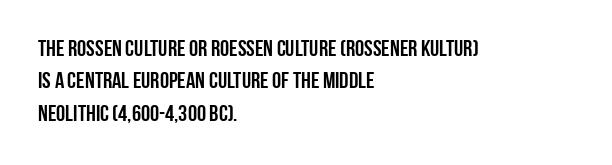
{"italic": "no", "underline": "no", "align": "left", "line_spacing": "normal", "line_spacing_ratio": 1.41, "letter_spacing": "normal", "letter_spacing_em": 0.0, "glyph_px": 23}
